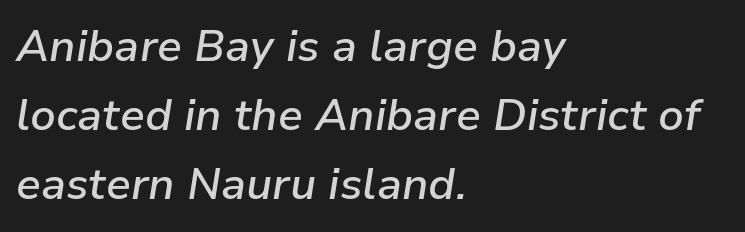
The passage shown is typed in a proportional face where columns would drift. Reading down the block, your eye returns to a fixed left position each line. There's an unmistakable incline to the writing here. Heft: intermediate — a semibold. Rule under the text: the space is simply empty.
